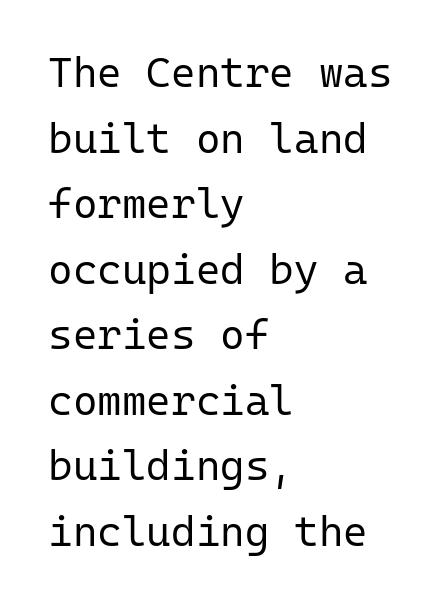
{"serif": "no", "italic": "no", "bold": "no", "weight": "regular", "width": "normal", "stroke_contrast": "low", "x_height": "medium", "monospaced": "yes", "underline": "no", "align": "left", "line_spacing": "normal", "line_spacing_ratio": 1.56, "letter_spacing": "normal", "letter_spacing_em": 0.0, "glyph_px": 42}
